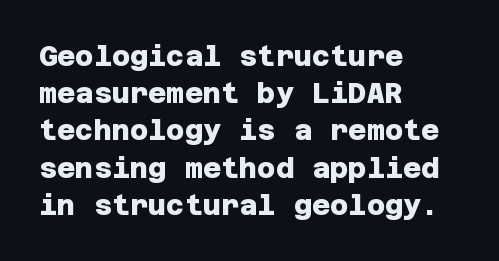
This rendering features lettering with no underline. Short and long lines alike share a common starting point at left. Rows of type keep a routine distance in the vertical direction. Caption: standard tracking, unaltered. The sample has been set heavy, in full bold.
